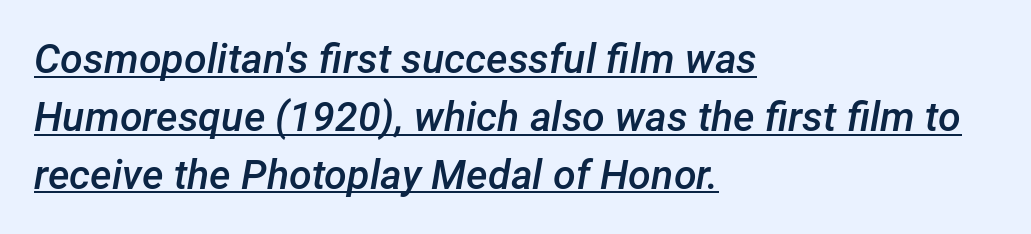
The image shows 41 px semibold type, italic (leaning right); set left-aligned, normal line spacing (1.41x), normal letter spacing, underlined; low stroke contrast and a medium x-height.
